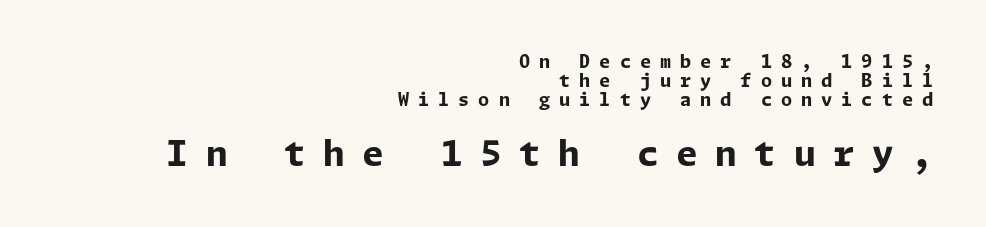
The image shows 35 px bold sans-serif type, upright; set right-aligned, tight line spacing (1.05x), unusually wide letter spacing (+0.5 em), not underlined; the second (bottom) block is 1.94x larger; low stroke contrast and a medium x-height.
